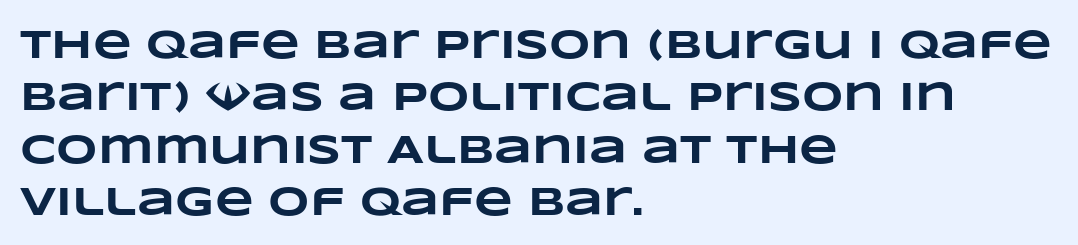
Q: Is the text bold? A: Yes.
Q: Is the text underlined? A: No.
Q: How is the paragraph aligned? A: Left-aligned.
Q: Is the spacing between letters normal or unusually wide? A: Normal.
Q: Is the spacing between lines tight, normal or loose? A: Normal.
Q: Width (condensed, normal, or wide)? A: Wide.
Q: Stroke contrast? A: Low.
Q: x-height? A: Large.
Q: Monospaced? A: No.
